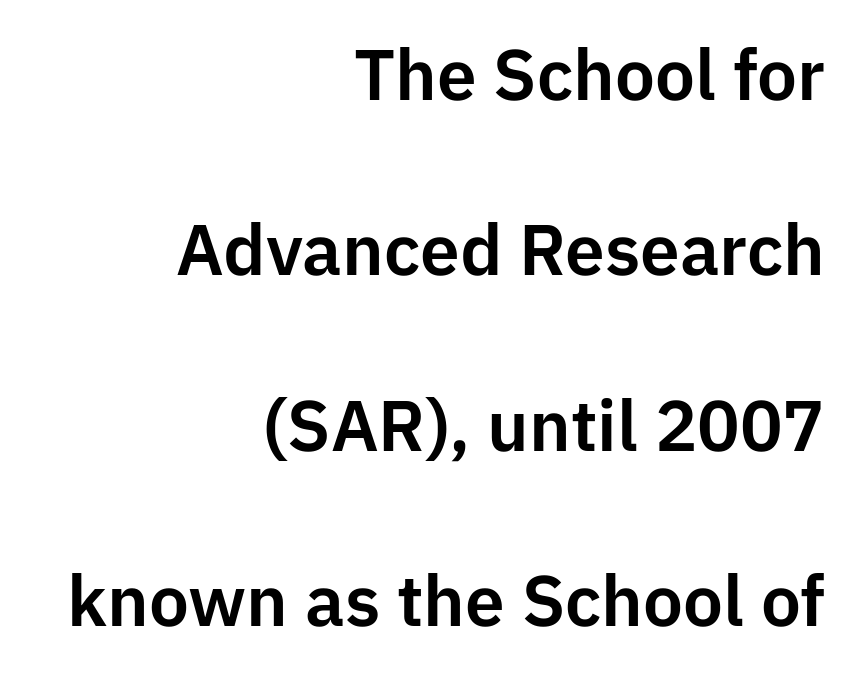
{"serif": "no", "italic": "no", "width": "normal", "stroke_contrast": "low", "x_height": "medium", "monospaced": "no", "underline": "no", "align": "right", "line_spacing": "loose", "line_spacing_ratio": 2.47, "letter_spacing": "normal", "letter_spacing_em": 0.0, "glyph_px": 71}
